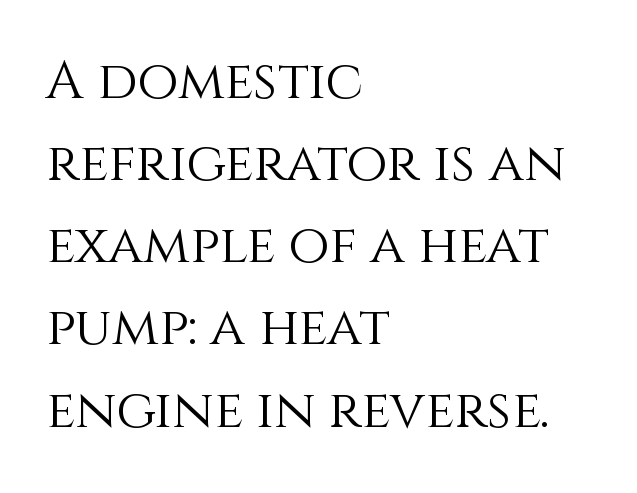
Quick note: not italic, upright. Check the space under the baseline: it is left empty. These lines sit exactly where default settings would place them. You could not count columns in this text — the font is proportionally spaced. The font sits on the lighter half of the weight spectrum, regular included. Caption: standard tracking, unaltered.
